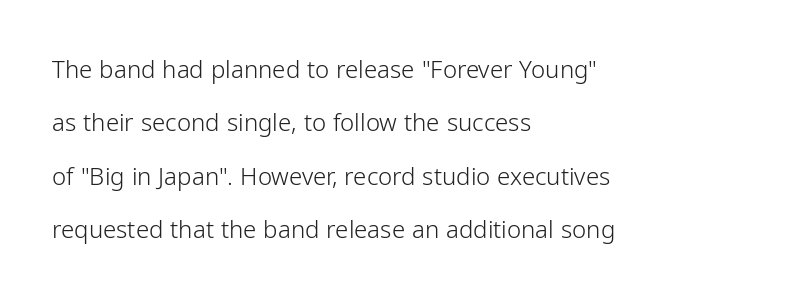
The image shows 24 px text type, upright; set left-aligned, loose line spacing (2.22x), normal letter spacing, not underlined.
